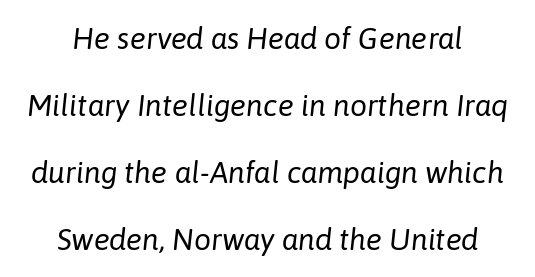
The image shows 30 px regular-weight type, italic (leaning right); set loose line spacing (2.23x), normal letter spacing, not underlined; low stroke contrast and a medium x-height.
